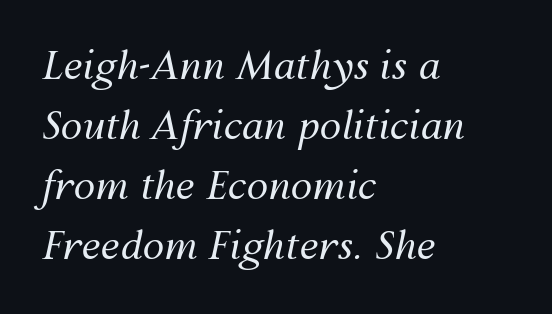
{"italic": "yes", "lean": "right", "slant_degrees": 12, "bold": "no", "weight": "regular", "width": "normal", "stroke_contrast": "medium", "x_height": "medium", "monospaced": "no", "underline": "no", "align": "left", "line_spacing": "normal", "line_spacing_ratio": 1.54, "letter_spacing": "normal", "letter_spacing_em": 0.0, "glyph_px": 39}
